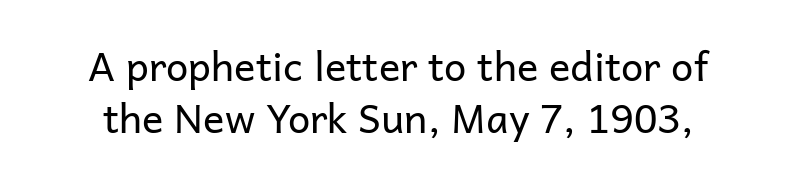
Compared with typical body copy, the letter spacing here is the same. No letter is thick-stroked: the sample isn't bold. The text was rendered using a sans face with plain stroke endings. Leading: standard.
